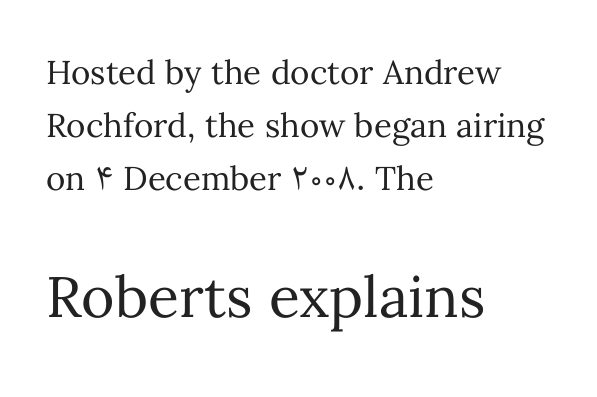
The weight tops out at a normal text grade. Vertical strokes here are truly vertical. All the whitespace from short lines collects on the right. Spacing between characters is what you'd get straight out of the box.
